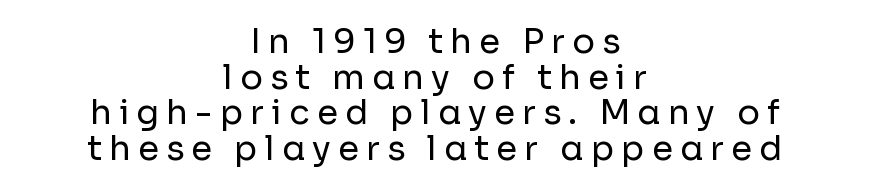
The weight would be labelled regular, book, light, or lighter still. The passage shown has open, widely tracked lettering throughout. The paragraph shown floats in the horizontal middle. Summary of vertical rhythm: compact, with narrow interline spacing. You could not count columns in this text — the font is proportionally spaced. Nope, not italic — everything's standing straight.
